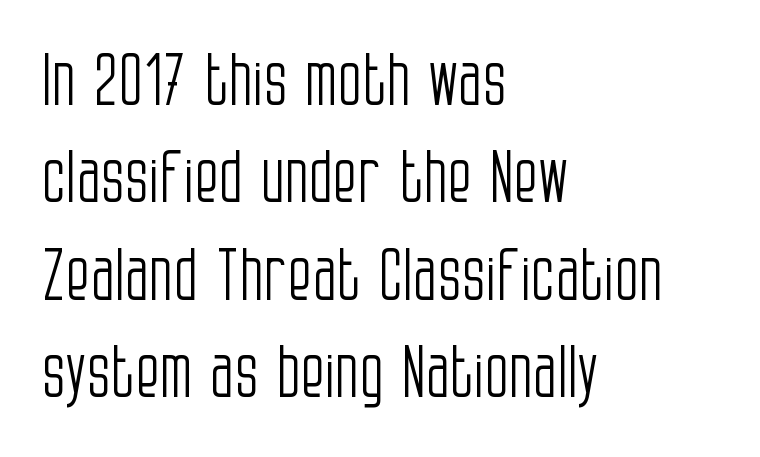
The rendering anchors every line to the left-hand side. This rendering employs a face without finishing strokes, i.e., a sans-serif. This sample keeps an unexceptional amount of space between lines. The type sits square on the baseline with zero lean. Here the glyphs are tracked normally, forming tight word shapes. These lines are rendered in a variable-pitch font.
